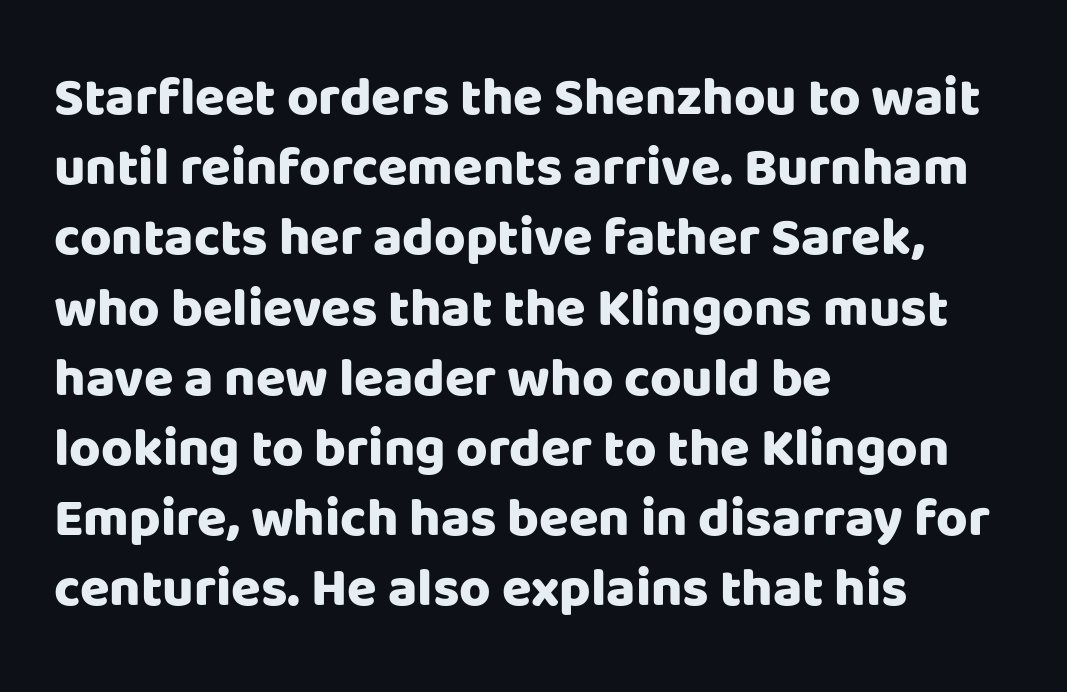
{"serif": "no", "italic": "no", "bold": "yes", "weight": "heavy", "width": "normal", "stroke_contrast": "low", "x_height": "large", "monospaced": "no", "underline": "no", "align": "left", "line_spacing": "normal", "line_spacing_ratio": 1.3, "letter_spacing": "normal", "letter_spacing_em": 0.0, "glyph_px": 54}
